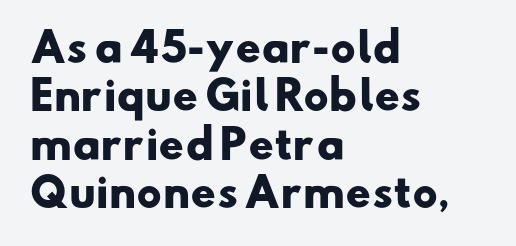
Q: Is the text bold? A: Yes.
Q: Is the typeface a serif or a sans-serif typeface? A: Sans-serif.
Q: Is the text underlined? A: No.
Q: How is the paragraph aligned? A: Left-aligned.
Q: Is the spacing between letters normal or unusually wide? A: Normal.
Q: Width (condensed, normal, or wide)? A: Wide.
Q: Stroke contrast? A: Low.
Q: x-height? A: Small.
Q: Monospaced? A: No.
